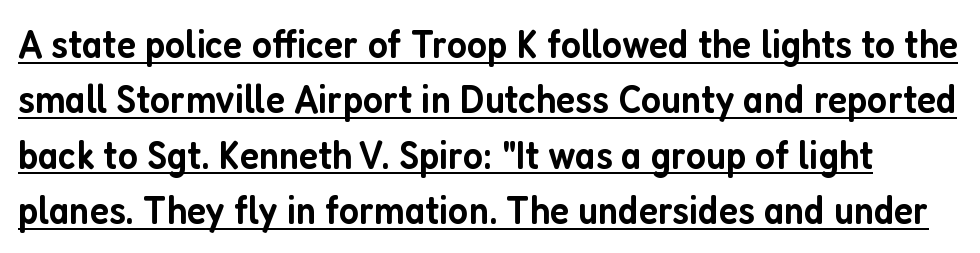
{"serif": "no", "italic": "no", "bold": "semi", "weight": "semibold", "width": "condensed", "stroke_contrast": "low", "x_height": "medium", "monospaced": "no", "underline": "yes", "line_spacing": "normal", "line_spacing_ratio": 1.35, "letter_spacing": "normal", "letter_spacing_em": 0.0, "glyph_px": 41}
